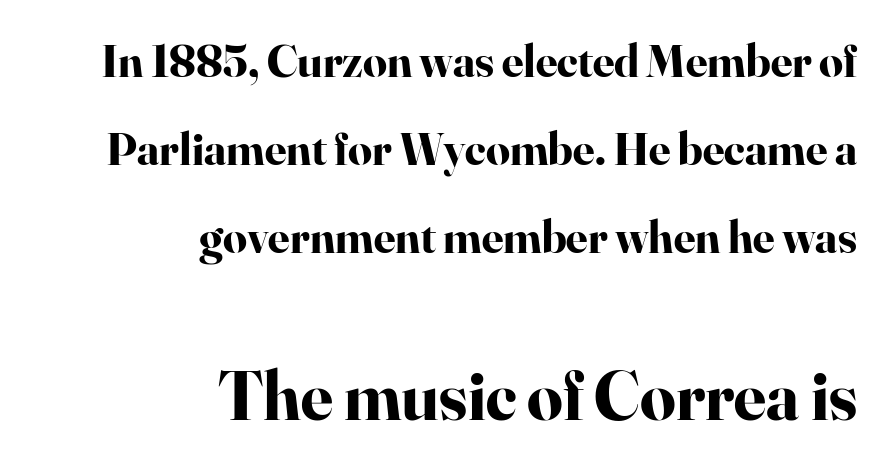
{"serif": "yes", "italic": "no", "bold": "yes", "weight": "bold", "width": "normal", "stroke_contrast": "high", "x_height": "small", "monospaced": "no", "underline": "no", "align": "right", "line_spacing_ratio": 1.87, "letter_spacing": "normal", "letter_spacing_em": 0.0, "larger_block": "second", "size_ratio": 1.49, "glyph_px": 70}
